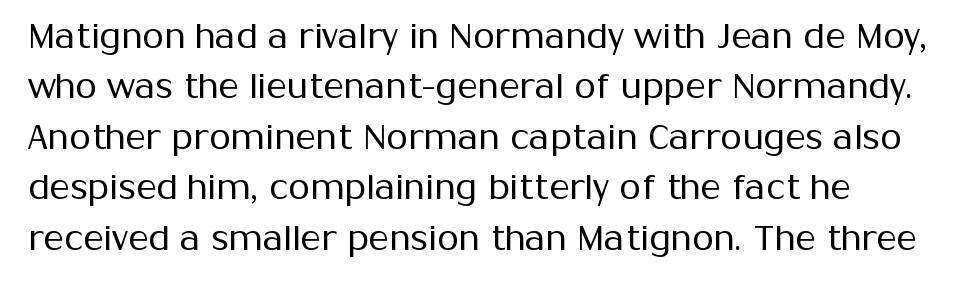
{"serif": "no", "italic": "no", "bold": "no", "weight": "regular", "width": "normal", "stroke_contrast": "medium", "x_height": "medium", "monospaced": "no", "underline": "no", "align": "left", "line_spacing": "normal", "line_spacing_ratio": 1.44, "letter_spacing": "normal", "letter_spacing_em": 0.0, "glyph_px": 35}
